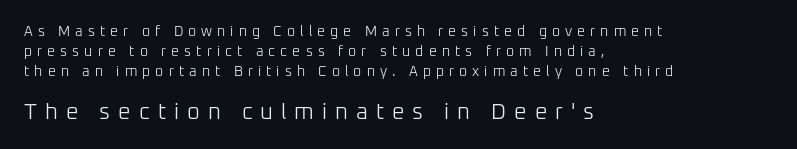
Q: Is the text bold? A: No.
Q: Is the text italic (slanted)? A: No, it is upright.
Q: Is the text underlined? A: No.
Q: How is the paragraph aligned? A: Left-aligned.
Q: Is the spacing between letters normal or unusually wide? A: Unusually wide.
Q: Is the spacing between lines tight, normal or loose? A: Normal.
Q: Which block of text is set in a larger size, the first (top) or the second (bottom)? A: The second (bottom) one.
